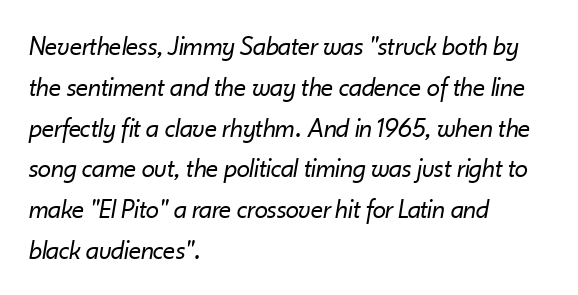
{"italic": "yes", "lean": "right", "slant_degrees": 10, "bold": "no", "underline": "no", "align": "left", "line_spacing": "normal", "line_spacing_ratio": 1.51, "letter_spacing": "normal", "letter_spacing_em": 0.0, "glyph_px": 27}
